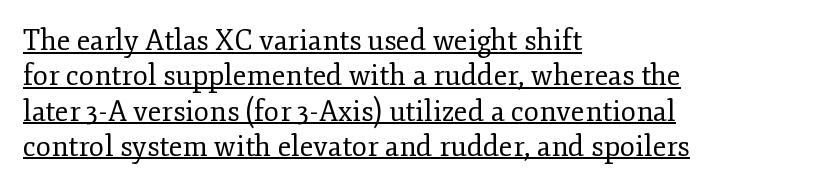
The rendering uses natural spacing where letterforms have individual widths. Each letter's strokes conclude with small projecting serifs. Short and long lines alike share a common starting point at left. Stroke mass is kept to a normal reading level or below. A typographer would call this underscored text.
